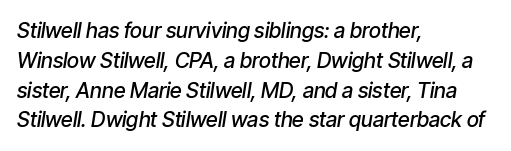
One-word summary of the alignment: left. What's the leading like? Ordinary, nothing unusual. Italic? Definitely — the glyphs are oblique. Students, note that the glyphs here touch the page at normal intervals.
